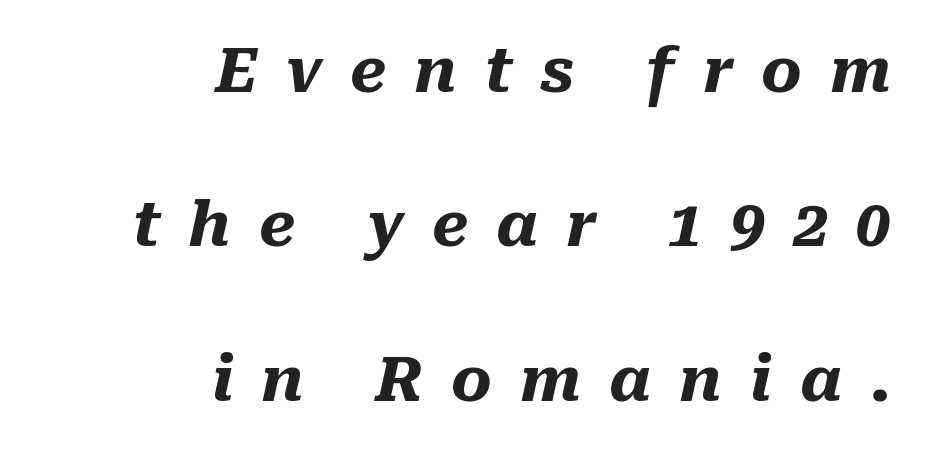
{"italic": "yes", "lean": "right", "slant_degrees": 10, "bold": "yes", "weight": "heavy", "width": "normal", "stroke_contrast": "medium", "x_height": "medium", "monospaced": "no", "underline": "no", "align": "right", "line_spacing": "loose", "line_spacing_ratio": 2.49, "letter_spacing": "wide", "letter_spacing_em": 0.45, "glyph_px": 62}
